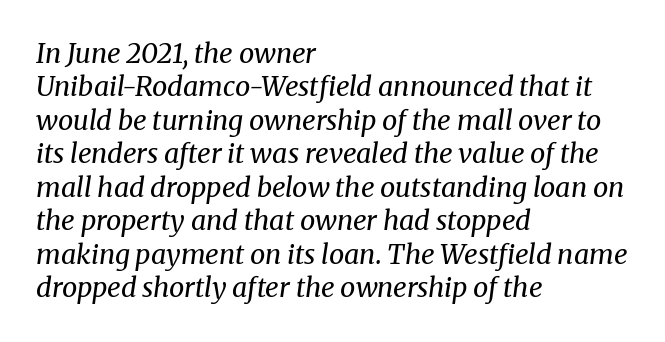
The image shows 27 px text type, italic (leaning right); set left-aligned, line spacing 1.24x, normal letter spacing, not underlined.
